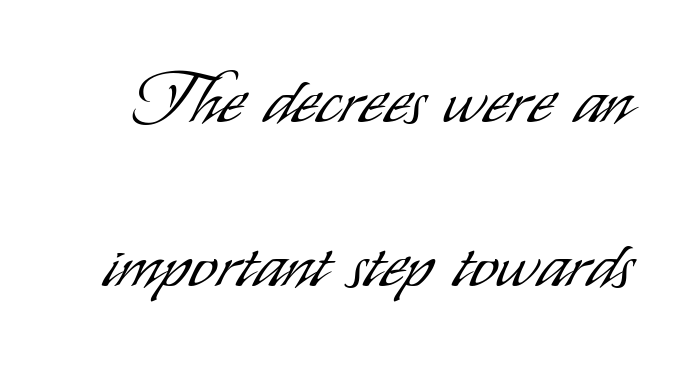
The vertical gap from one line to the next is large. Unmarked baselines from the first word to the last. The face used here is proportionally spaced, like ordinary book or web type. In terms of letterspacing, this is plain default setting. No chunkiness to these letters — they're not bold.
